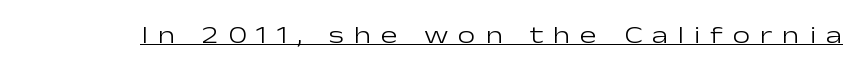
The lettering is marked with a stroke running underneath it. The letters are spread apart with noticeably loose tracking. Caption: face not bold, strokes unweighted. In terms of posture, this sample is upright.
